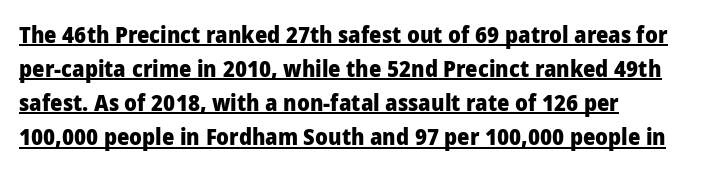
The image shows 22 px bold type, upright; set left-aligned, normal line spacing (1.55x), normal letter spacing, underlined.
